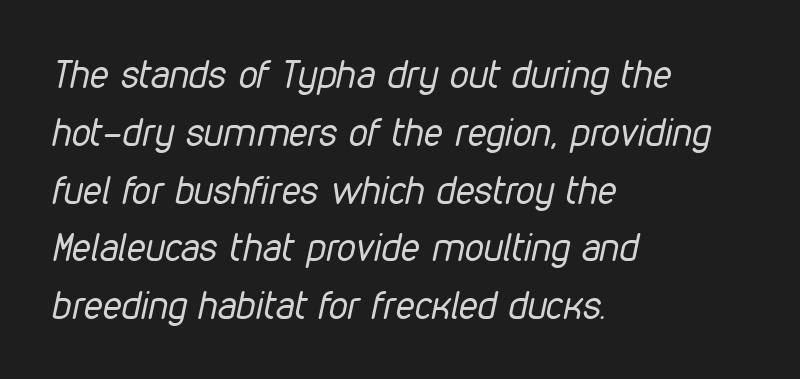
These lines are set flush left with a ragged right edge. Do the characters align in a grid? No, the font is proportional. A light-to-regular cut is what we see here. Line spacing here is normal. Compared with typical body copy, the letter spacing here is the same.
